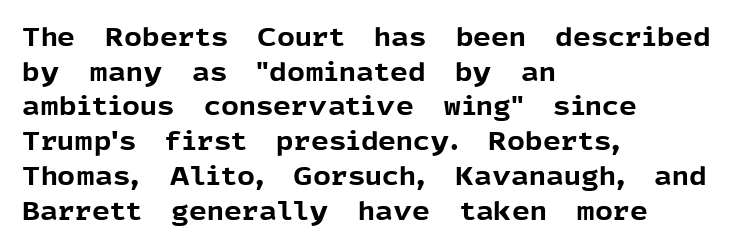
The type sits square on the baseline with zero lean. Summary of weight: heavy, a full bold. Rule under the text: the space is simply empty. Is the letter spacing exaggerated? No — it looks like the ordinary default.
